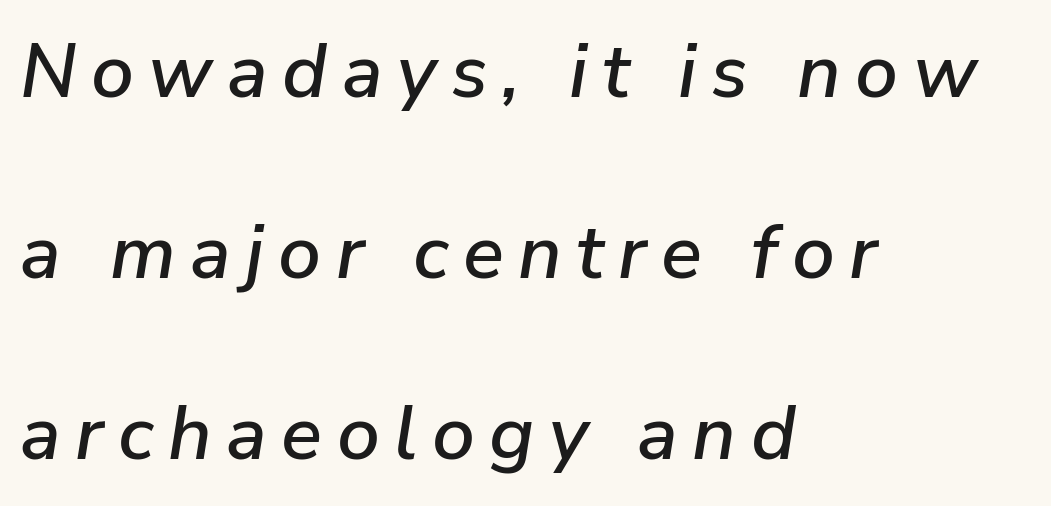
The image shows 76 px text type, italic (leaning right); set left-aligned, loose line spacing (2.38x), not underlined; low stroke contrast and a medium x-height.
